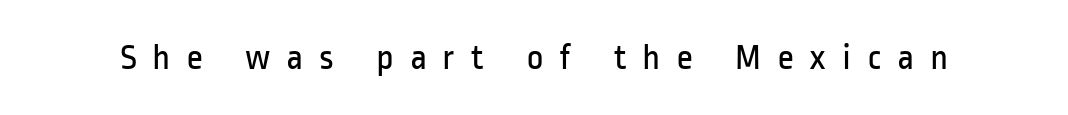
{"serif": "no", "italic": "no", "bold": "no", "weight": "regular", "width": "condensed", "stroke_contrast": "low", "x_height": "medium", "monospaced": "no", "underline": "no", "letter_spacing": "wide", "letter_spacing_em": 0.42, "glyph_px": 37}
